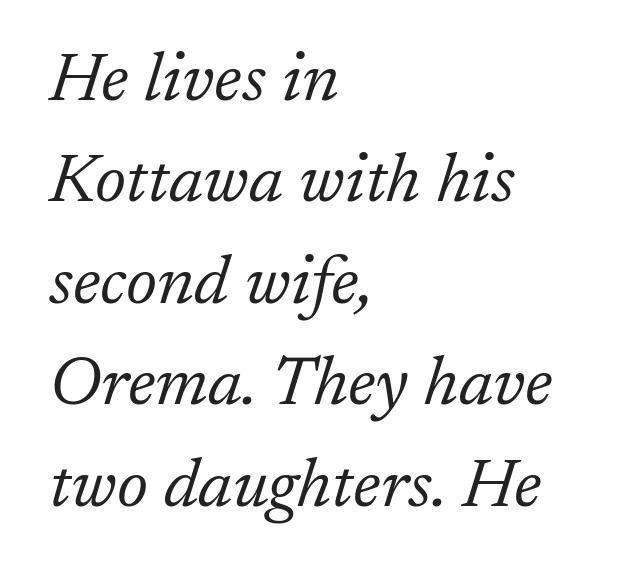
Q: Is the text bold? A: No.
Q: Is the text italic (slanted)? A: Yes, it leans right by about 17 degrees.
Q: Is the typeface a serif or a sans-serif typeface? A: Serif.
Q: Is the text underlined? A: No.
Q: How is the paragraph aligned? A: Left-aligned.
Q: Is the spacing between letters normal or unusually wide? A: Normal.
Q: Is the spacing between lines tight, normal or loose? A: Normal.
Q: Width (condensed, normal, or wide)? A: Normal.
Q: Stroke contrast? A: Low.
Q: x-height? A: Medium.
Q: Monospaced? A: No.
